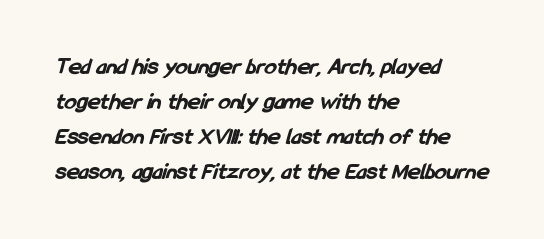
{"bold": "yes", "underline": "no", "align": "left", "line_spacing": "normal", "line_spacing_ratio": 1.46, "letter_spacing": "normal", "letter_spacing_em": 0.0, "glyph_px": 24}
